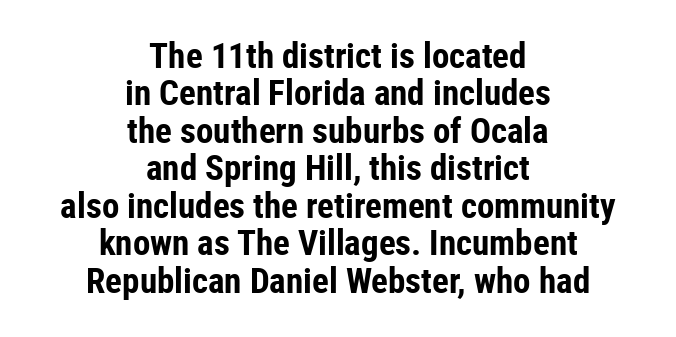
The image shows 35 px bold, condensed sans-serif type, upright; set centered, tight line spacing (1.07x), normal letter spacing, not underlined; low stroke contrast and a medium x-height.
